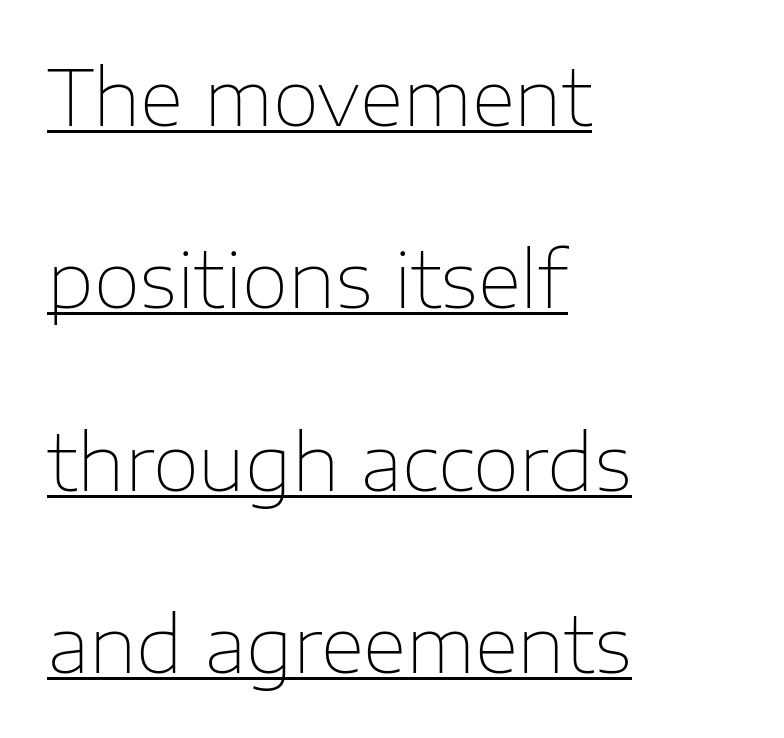
Q: Is the text bold? A: No.
Q: Is the text italic (slanted)? A: No, it is upright.
Q: Is the typeface a serif or a sans-serif typeface? A: Sans-serif.
Q: Is the text underlined? A: Yes.
Q: How is the paragraph aligned? A: Left-aligned.
Q: Is the spacing between letters normal or unusually wide? A: Normal.
Q: Is the spacing between lines tight, normal or loose? A: Loose.
Q: Width (condensed, normal, or wide)? A: Normal.
Q: Stroke contrast? A: Low.
Q: x-height? A: Medium.
Q: Monospaced? A: No.
